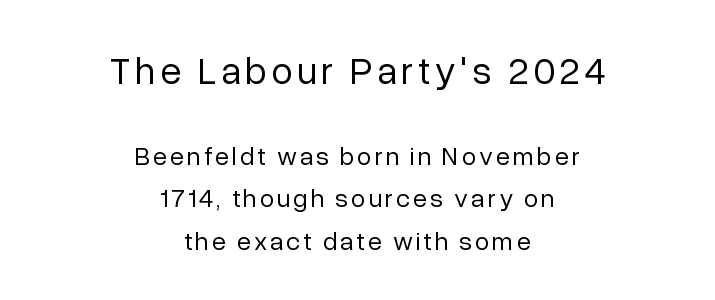
Q: Is the text bold? A: No.
Q: Is the text italic (slanted)? A: No, it is upright.
Q: Is the typeface a serif or a sans-serif typeface? A: Sans-serif.
Q: Is the text underlined? A: No.
Q: How is the paragraph aligned? A: Centered.
Q: Is the spacing between lines tight, normal or loose? A: Normal.
Q: Which block of text is set in a larger size, the first (top) or the second (bottom)? A: The first (top) one.
Q: Width (condensed, normal, or wide)? A: Normal.
Q: Stroke contrast? A: Low.
Q: x-height? A: Medium.
Q: Monospaced? A: No.
